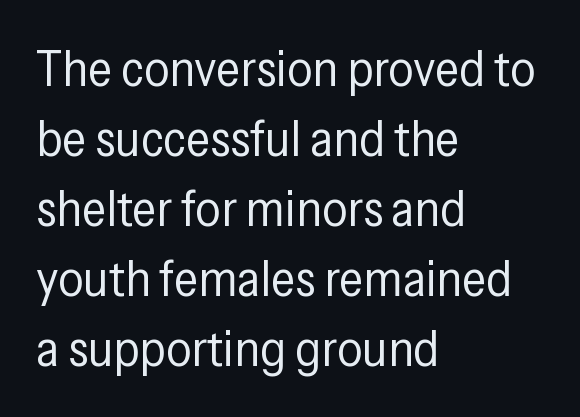
{"serif": "no", "italic": "no", "bold": "no", "weight": "regular", "width": "condensed", "stroke_contrast": "low", "x_height": "medium", "monospaced": "no", "underline": "no", "align": "left", "line_spacing": "normal", "line_spacing_ratio": 1.4, "letter_spacing": "normal", "letter_spacing_em": 0.0, "glyph_px": 50}
